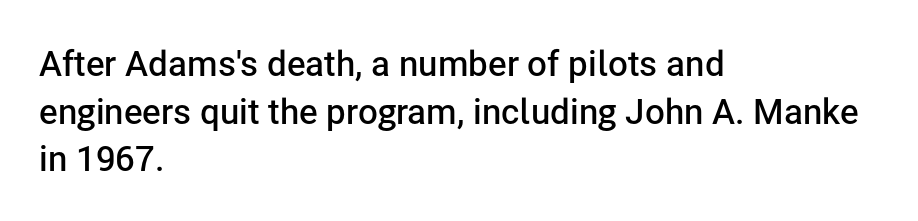
{"serif": "no", "italic": "no", "bold": "semi", "weight": "semibold", "width": "normal", "stroke_contrast": "low", "x_height": "medium", "monospaced": "no", "underline": "no", "align": "left", "line_spacing": "normal", "line_spacing_ratio": 1.36, "letter_spacing": "normal", "letter_spacing_em": 0.0, "glyph_px": 35}
